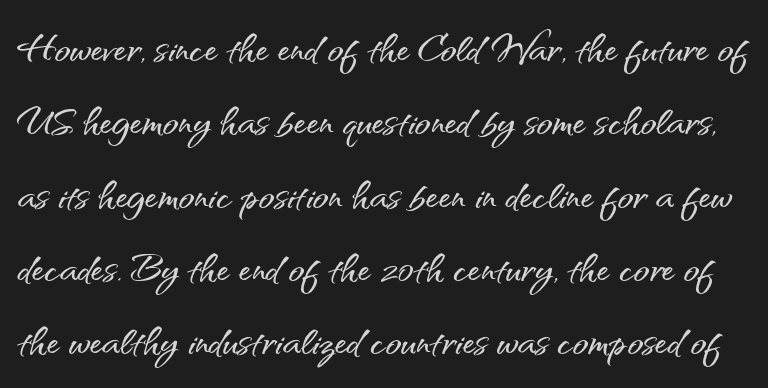
Regarding leading, the lines here are spaced in the standard way. Default kerning and tracking; the words read as compact shapes. Are there feet on the stems? There aren't — it's a sans. Decoration check: the copy has no underline.
